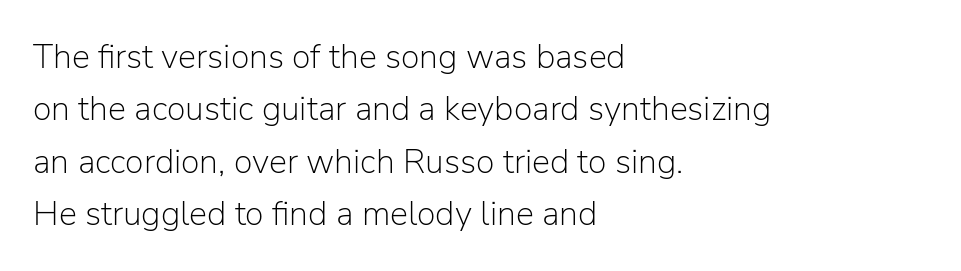
{"serif": "no", "italic": "no", "bold": "no", "weight": "light", "width": "normal", "stroke_contrast": "low", "x_height": "medium", "monospaced": "no", "underline": "no", "align": "left", "line_spacing": "normal", "line_spacing_ratio": 1.54, "letter_spacing": "normal", "letter_spacing_em": 0.0, "glyph_px": 34}
